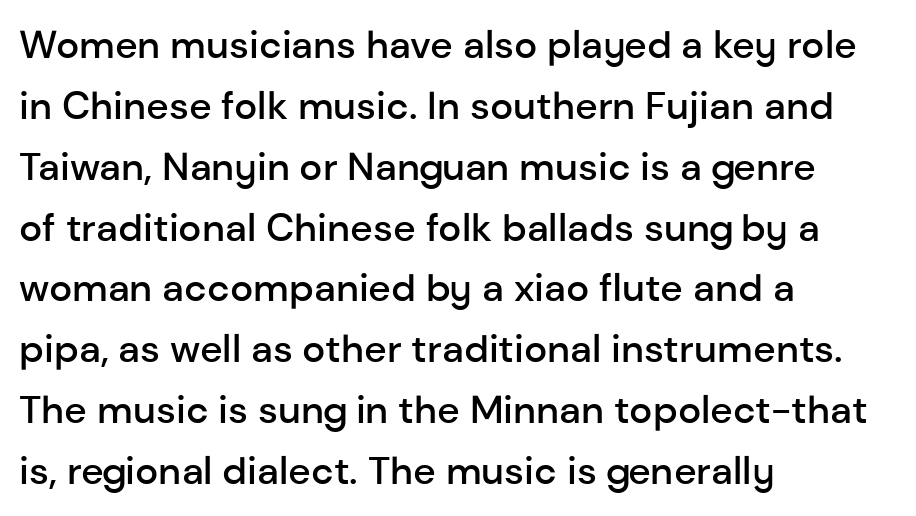
Standard letterfit; no display-style spreading of the glyphs. If you drew a line through each stem, it would be perfectly vertical. Does the type have serifs? No, each stem ends abruptly. This rendering features lettering with no underline.
